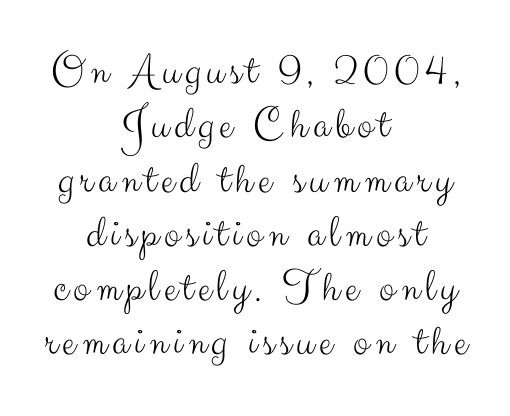
Q: Is the text bold? A: No.
Q: Is the text italic (slanted)? A: Yes.
Q: Is the typeface a serif or a sans-serif typeface? A: Sans-serif.
Q: Is the text underlined? A: No.
Q: How is the paragraph aligned? A: Centered.
Q: Width (condensed, normal, or wide)? A: Normal.
Q: Stroke contrast? A: Medium.
Q: x-height? A: Small.
Q: Monospaced? A: No.
